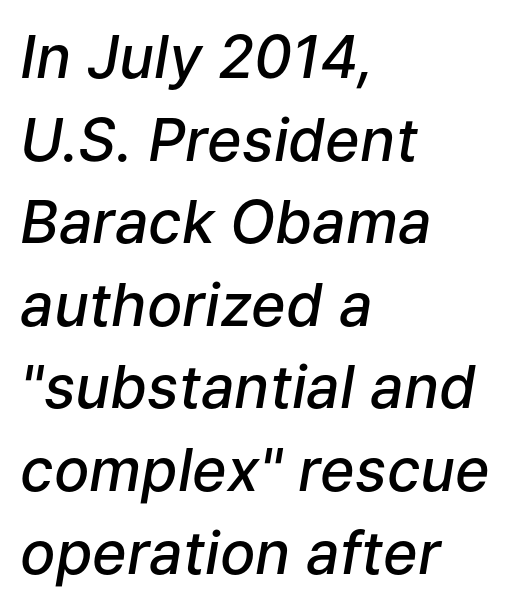
The image shows 59 px semibold type, italic (leaning right); set left-aligned, normal line spacing (1.4x), normal letter spacing, not underlined; low stroke contrast and a medium x-height.
